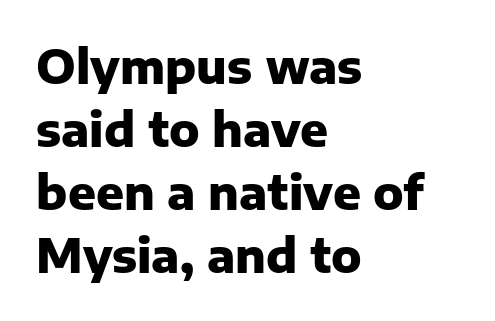
The gap between lines stays unmarked. The ragged edge is on the right, which tells us the setting is flush left. Weight check: bold — yes, fully. Ordinary non-slanted type is in use. Note the varied advance widths — an 'i' is clearly narrower than an 'm'. Vertically, the passage feels balanced, rows spaced as you'd expect.
